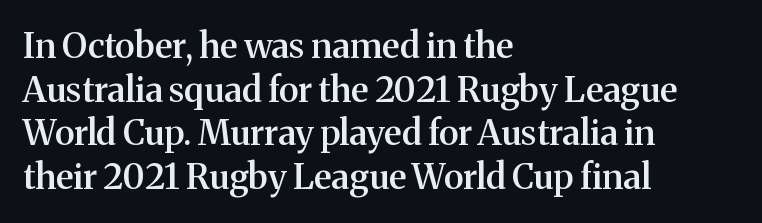
{"serif": "yes", "italic": "no", "bold": "semi", "weight": "semibold", "width": "normal", "stroke_contrast": "medium", "x_height": "medium", "monospaced": "no", "underline": "no", "align": "left", "line_spacing": "normal", "line_spacing_ratio": 1.25, "letter_spacing": "normal", "letter_spacing_em": 0.0, "glyph_px": 35}
